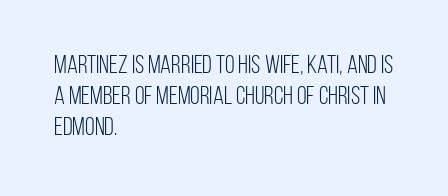
A light-to-regular cut is what we see here. Clear beneath every line of the passage. Vertical strokes here are truly vertical. The passage shown has conventional tracking throughout. Leftover space on each line is placed entirely after the last word.
